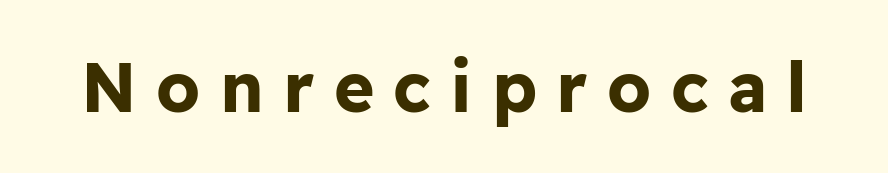
{"serif": "no", "italic": "no", "bold": "yes", "weight": "bold", "width": "normal", "stroke_contrast": "low", "x_height": "medium", "monospaced": "no", "underline": "no", "letter_spacing": "wide", "letter_spacing_em": 0.28, "glyph_px": 69}
